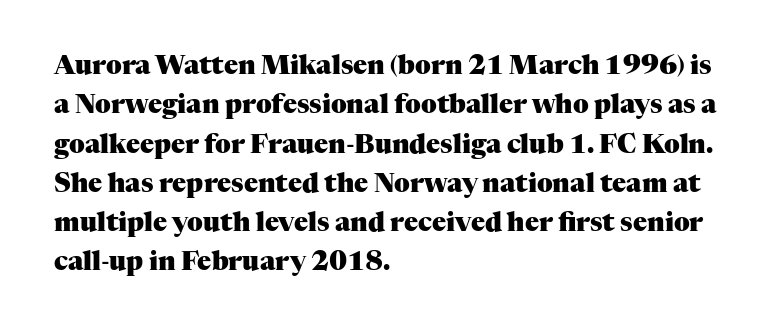
{"italic": "no", "bold": "yes", "underline": "no", "align": "left", "line_spacing": "normal", "line_spacing_ratio": 1.51, "letter_spacing": "normal", "letter_spacing_em": 0.0, "glyph_px": 26}
